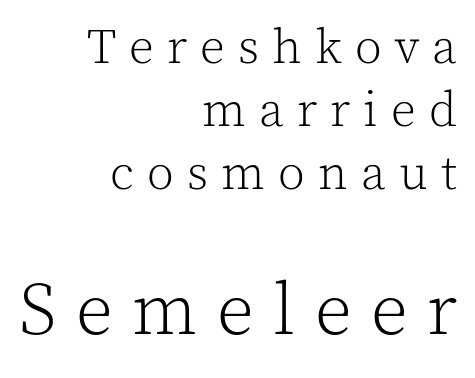
{"serif": "yes", "italic": "no", "bold": "no", "weight": "light", "width": "normal", "x_height": "medium", "monospaced": "no", "underline": "no", "align": "right", "line_spacing": "normal", "line_spacing_ratio": 1.29, "letter_spacing": "wide", "letter_spacing_em": 0.27, "larger_block": "second", "size_ratio": 1.49, "glyph_px": 73}
